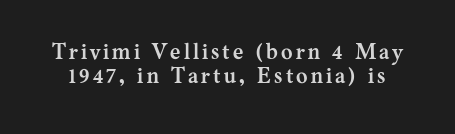
{"italic": "no", "bold": "yes", "underline": "no", "line_spacing": "tight", "line_spacing_ratio": 1.1, "glyph_px": 22}
